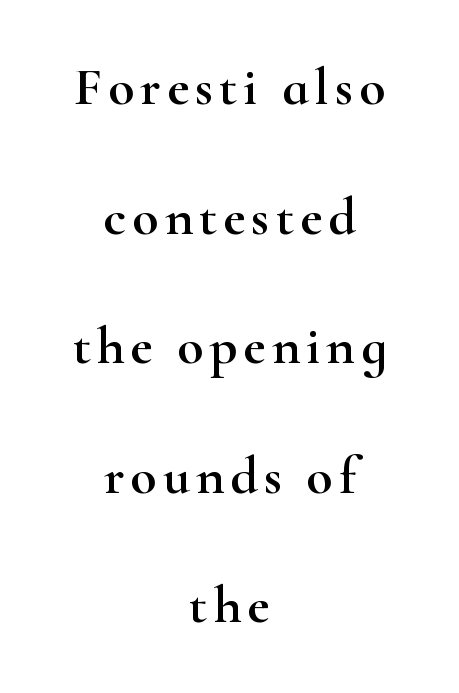
Varying glyph widths throughout — classic text-font behaviour. This is roman type, the default non-slanted kind. Line spacing here is loose. Caption: multi-line text, centered on the measure. What kind of face is this? One with serifs.
